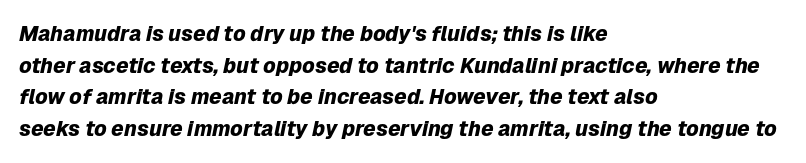
Q: Is the text bold? A: Yes.
Q: Is the text italic (slanted)? A: Yes, it leans right by about 12 degrees.
Q: Is the text underlined? A: No.
Q: How is the paragraph aligned? A: Left-aligned.
Q: Is the spacing between letters normal or unusually wide? A: Normal.
Q: Is the spacing between lines tight, normal or loose? A: Normal.
